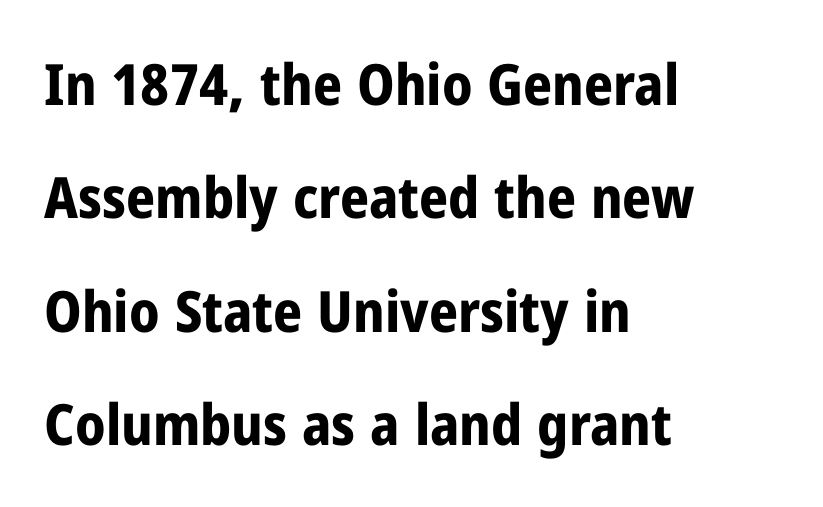
Q: Is the text bold? A: Yes.
Q: Is the text italic (slanted)? A: No, it is upright.
Q: Is the typeface a serif or a sans-serif typeface? A: Sans-serif.
Q: Is the text underlined? A: No.
Q: How is the paragraph aligned? A: Left-aligned.
Q: Is the spacing between letters normal or unusually wide? A: Normal.
Q: Is the spacing between lines tight, normal or loose? A: Loose.
Q: Width (condensed, normal, or wide)? A: Condensed.
Q: Stroke contrast? A: Low.
Q: x-height? A: Medium.
Q: Monospaced? A: No.
